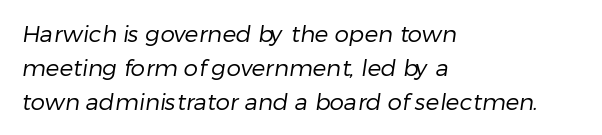
The zone under the glyphs is completely vacant. These lines keep a tight, regular rhythm from letter to letter. The cut favours lightness, reaching ordinary text weight at its darkest. These lines stack with their left ends in a neat column.
